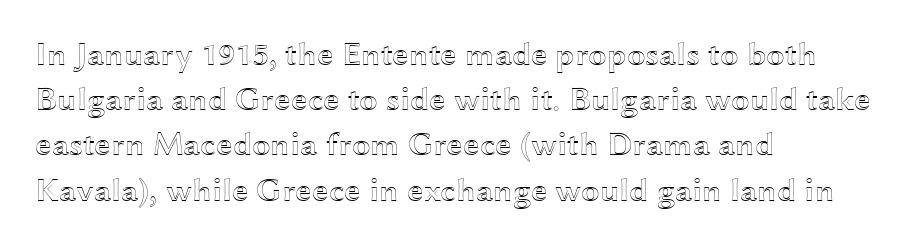
{"italic": "no", "width": "wide", "x_height": "medium", "monospaced": "no", "underline": "no", "align": "left", "line_spacing": "normal", "line_spacing_ratio": 1.37, "letter_spacing": "normal", "letter_spacing_em": 0.0, "glyph_px": 33}
